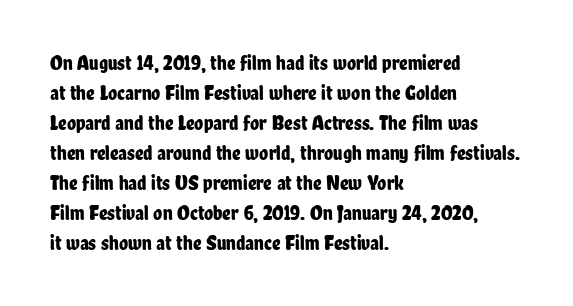
The gaps between neighbouring characters are ordinary and unremarkable. This rendering uses left alignment, leaving the right contour irregular. Horizontal bands of white between lines are of average thickness. The strip under each line holds only bare page. It's the straight-up-and-down kind of type.
